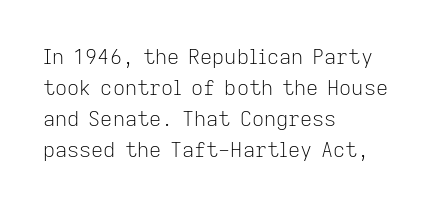
If you drew a line through each stem, it would be perfectly vertical. Leftover space on each line is placed entirely after the last word. The vertical gap from one line to the next is medium. The specimen omits any rule beneath the text block's lines.
